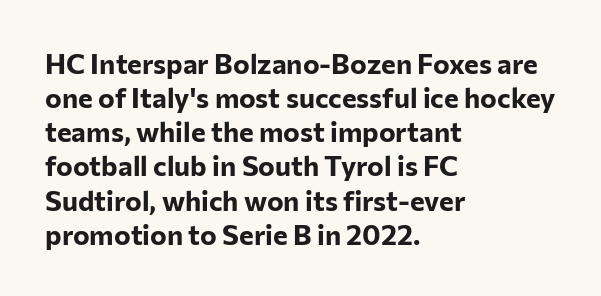
{"serif": "no", "italic": "no", "bold": "yes", "weight": "bold", "width": "normal", "stroke_contrast": "low", "x_height": "medium", "monospaced": "no", "underline": "no", "align": "left", "line_spacing_ratio": 1.22, "letter_spacing": "normal", "letter_spacing_em": 0.0, "glyph_px": 28}
